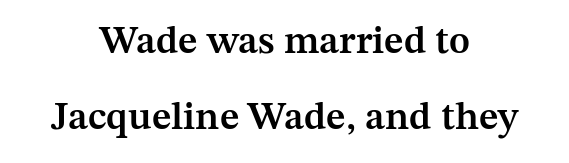
Q: Is the text bold? A: Semi-bold.
Q: Is the text italic (slanted)? A: No, it is upright.
Q: Is the typeface a serif or a sans-serif typeface? A: Serif.
Q: Is the text underlined? A: No.
Q: How is the paragraph aligned? A: Centered.
Q: Is the spacing between letters normal or unusually wide? A: Normal.
Q: Is the spacing between lines tight, normal or loose? A: Loose.
Q: Width (condensed, normal, or wide)? A: Normal.
Q: Stroke contrast? A: Medium.
Q: x-height? A: Medium.
Q: Monospaced? A: No.
